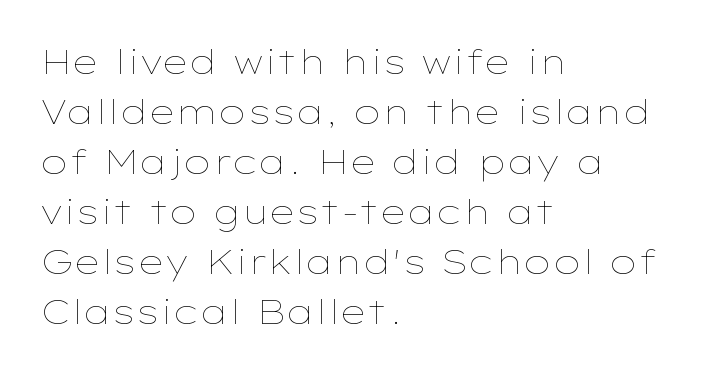
Q: Is the text bold? A: No.
Q: Is the text italic (slanted)? A: No, it is upright.
Q: Is the text underlined? A: No.
Q: How is the paragraph aligned? A: Left-aligned.
Q: Is the spacing between letters normal or unusually wide? A: Normal.
Q: Is the spacing between lines tight, normal or loose? A: Normal.
Q: Width (condensed, normal, or wide)? A: Wide.
Q: Stroke contrast? A: Low.
Q: x-height? A: Medium.
Q: Monospaced? A: No.
